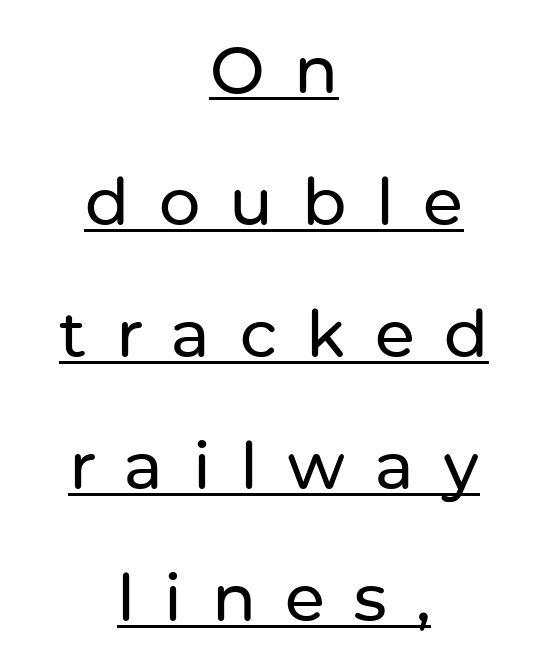
Q: Is the text italic (slanted)? A: No, it is upright.
Q: Is the typeface a serif or a sans-serif typeface? A: Sans-serif.
Q: Is the text underlined? A: Yes.
Q: How is the paragraph aligned? A: Centered.
Q: Is the spacing between letters normal or unusually wide? A: Unusually wide.
Q: Is the spacing between lines tight, normal or loose? A: Loose.
Q: Width (condensed, normal, or wide)? A: Normal.
Q: Stroke contrast? A: Low.
Q: x-height? A: Medium.
Q: Monospaced? A: No.
